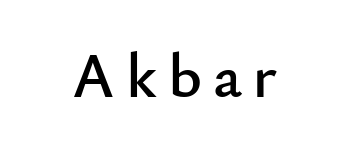
The image shows 63 px sans-serif type, upright; set not underlined; low stroke contrast and a small x-height.
